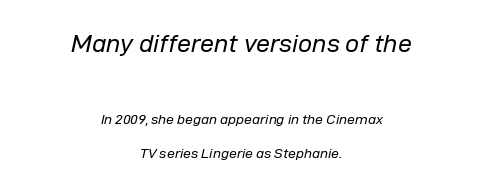
The image shows 25 px text type, italic (leaning right); set centered, loose line spacing (2.47x), normal letter spacing, not underlined; the first (top) block is 1.79x larger.
